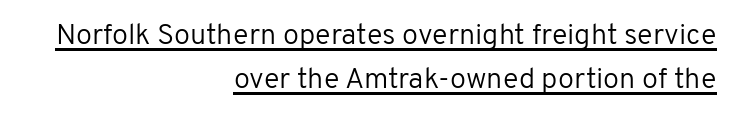
{"serif": "no", "italic": "no", "bold": "no", "weight": "regular", "width": "normal", "stroke_contrast": "low", "x_height": "medium", "monospaced": "no", "underline": "yes", "align": "right", "line_spacing": "normal", "line_spacing_ratio": 1.51, "letter_spacing": "normal", "letter_spacing_em": 0.0, "glyph_px": 29}
